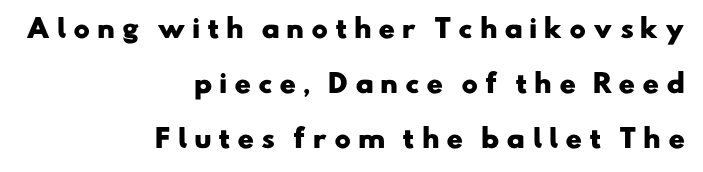
Q: Is the text bold? A: Yes.
Q: Is the text underlined? A: No.
Q: How is the paragraph aligned? A: Right-aligned.
Q: Is the spacing between letters normal or unusually wide? A: Unusually wide.
Q: Is the spacing between lines tight, normal or loose? A: Loose.
